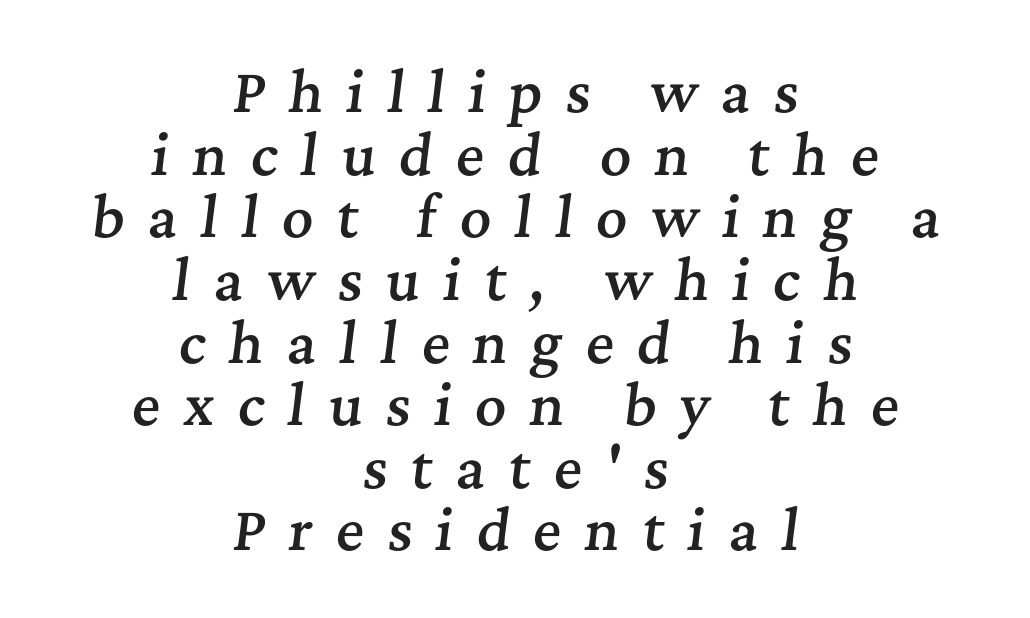
The image shows 54 px semibold serif type, italic (leaning right); set centered, line spacing 1.16x, unusually wide letter spacing (+0.43 em), not underlined; medium stroke contrast and a medium x-height.
